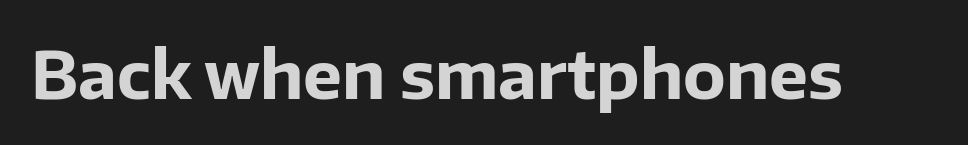
The image shows 66 px bold sans-serif type, upright; set normal letter spacing, not underlined; low stroke contrast and a medium x-height.
